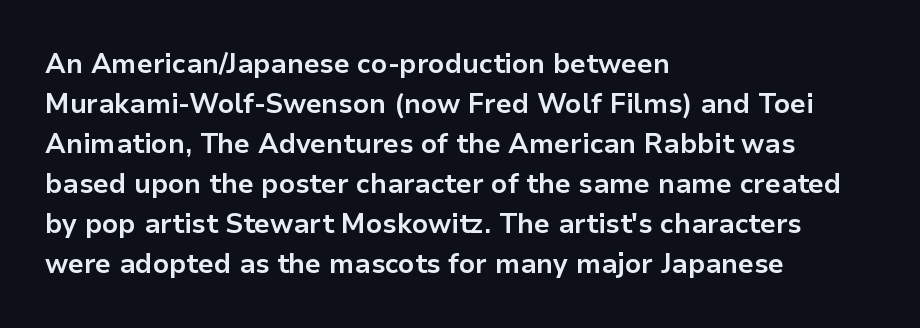
A student would call this left alignment; a typographer would say flush left, rag right. Lines of text with bare space underneath. Does the weight exceed regular? Yes, all the way to bold. Posture: vertical. The rows are spaced the way most documents space them. In terms of letterspacing, this is plain default setting.
